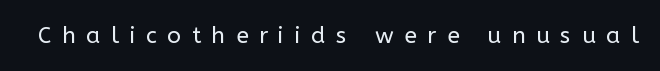
A typesetter would mark this as roman, not italic. The horizontal fit of the characters is loose and conspicuously gappy. On a weight scale, this lands at 450 or below. The words here are not underlined.
